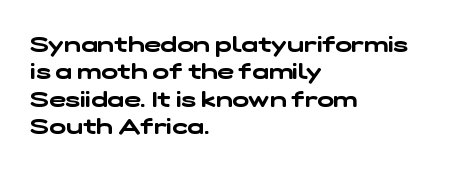
Q: Is the text underlined? A: No.
Q: How is the paragraph aligned? A: Left-aligned.
Q: Is the spacing between letters normal or unusually wide? A: Normal.
Q: Is the spacing between lines tight, normal or loose? A: Normal.
